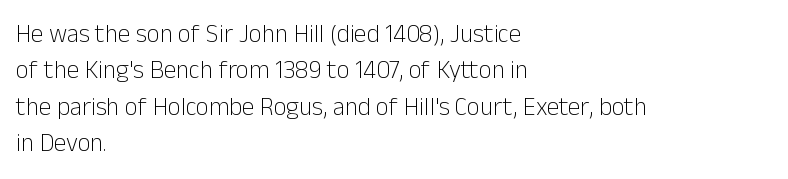
The image shows 25 px text type, upright; set left-aligned, normal line spacing (1.46x), normal letter spacing, not underlined.
